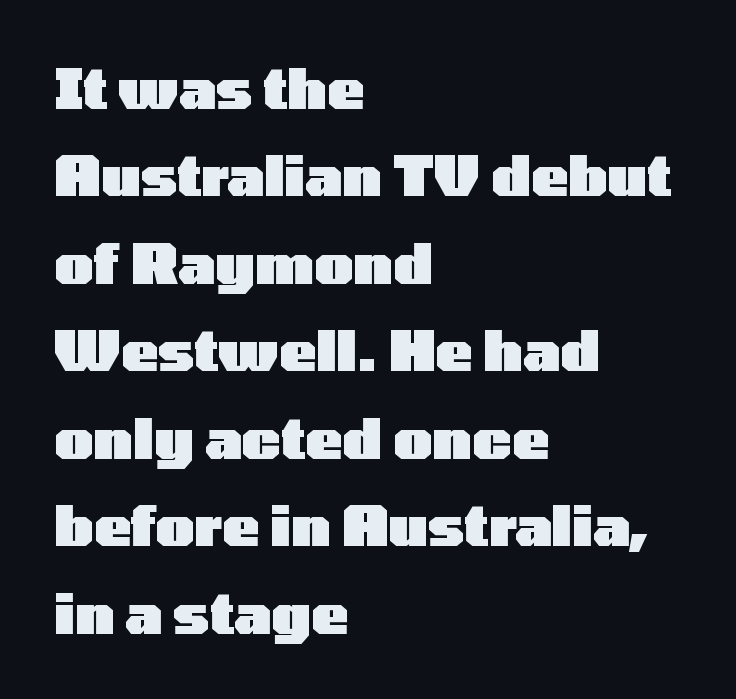
Q: Is the text bold? A: Yes.
Q: Is the text italic (slanted)? A: No, it is upright.
Q: Is the typeface a serif or a sans-serif typeface? A: Sans-serif.
Q: Is the text underlined? A: No.
Q: How is the paragraph aligned? A: Left-aligned.
Q: Is the spacing between letters normal or unusually wide? A: Normal.
Q: Is the spacing between lines tight, normal or loose? A: Normal.
Q: Width (condensed, normal, or wide)? A: Wide.
Q: Stroke contrast? A: Low.
Q: x-height? A: Medium.
Q: Monospaced? A: No.
